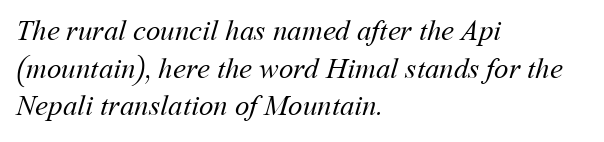
The image shows 29 px regular-weight type; set left-aligned, normal line spacing (1.3x), normal letter spacing, not underlined; medium stroke contrast and a medium x-height.
